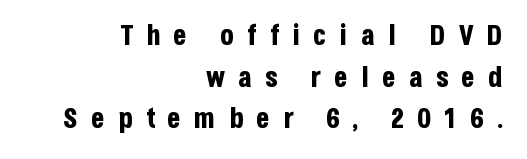
Q: Is the text bold? A: Yes.
Q: Is the text italic (slanted)? A: No, it is upright.
Q: Is the typeface a serif or a sans-serif typeface? A: Sans-serif.
Q: Is the text underlined? A: No.
Q: How is the paragraph aligned? A: Right-aligned.
Q: Is the spacing between letters normal or unusually wide? A: Unusually wide.
Q: Is the spacing between lines tight, normal or loose? A: Normal.
Q: Width (condensed, normal, or wide)? A: Condensed.
Q: Stroke contrast? A: Low.
Q: x-height? A: Large.
Q: Monospaced? A: No.
